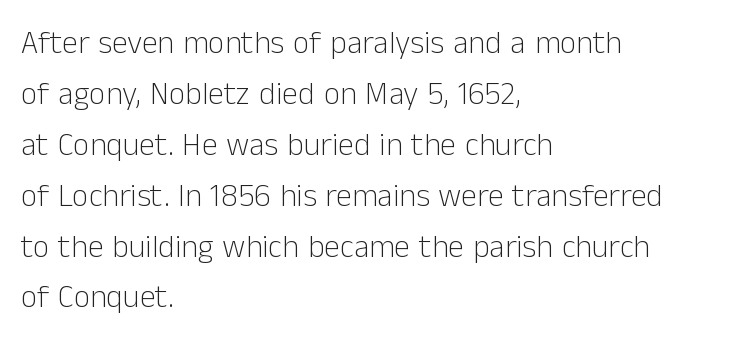
Letter spacing: default. The passage shown stacks its lines at a standard gap. Regarding serifs, this sample does without them. Caption: multi-line text, flush left, ragged right. The passage shown is typed in a proportional face where columns would drift.
